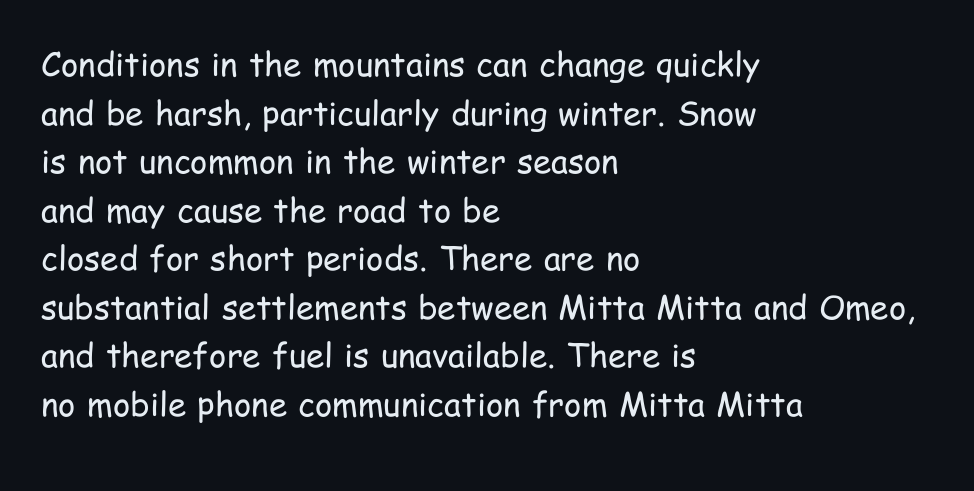
{"serif": "no", "italic": "no", "bold": "no", "weight": "regular", "width": "condensed", "stroke_contrast": "low", "x_height": "medium", "monospaced": "no", "underline": "no", "align": "left", "line_spacing": "normal", "line_spacing_ratio": 1.47, "letter_spacing": "normal", "letter_spacing_em": 0.0, "glyph_px": 33}
